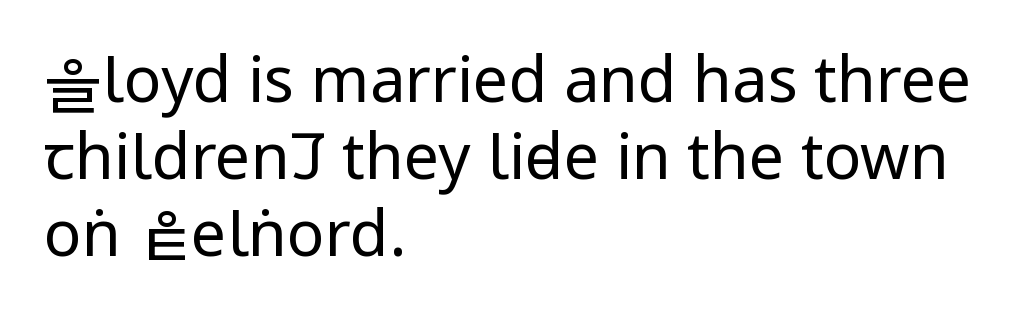
{"serif": "no", "italic": "no", "bold": "no", "weight": "regular", "width": "condensed", "stroke_contrast": "low", "underline": "no", "align": "left", "line_spacing_ratio": 1.22, "letter_spacing": "normal", "letter_spacing_em": 0.0, "glyph_px": 63}
